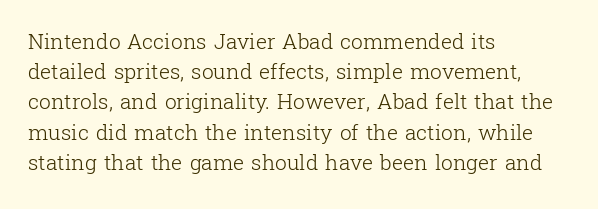
{"italic": "no", "bold": "no", "underline": "no", "align": "left", "line_spacing": "normal", "line_spacing_ratio": 1.44, "letter_spacing": "normal", "letter_spacing_em": 0.0, "glyph_px": 21}
